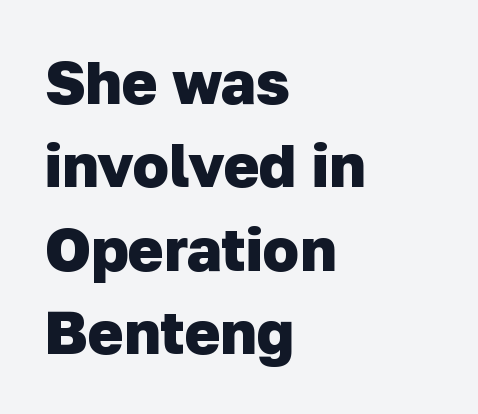
Q: Is the text bold? A: Yes.
Q: Is the typeface a serif or a sans-serif typeface? A: Sans-serif.
Q: Is the text underlined? A: No.
Q: How is the paragraph aligned? A: Left-aligned.
Q: Is the spacing between letters normal or unusually wide? A: Normal.
Q: Is the spacing between lines tight, normal or loose? A: Normal.
Q: Width (condensed, normal, or wide)? A: Normal.
Q: Stroke contrast? A: Low.
Q: x-height? A: Medium.
Q: Monospaced? A: No.
